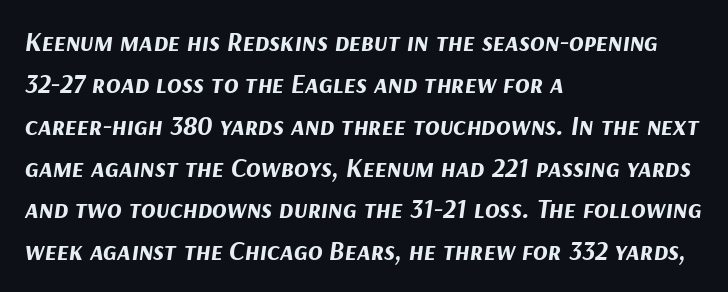
The image shows 27 px bold type, italic (leaning right); set left-aligned, normal line spacing (1.55x), normal letter spacing, not underlined.
